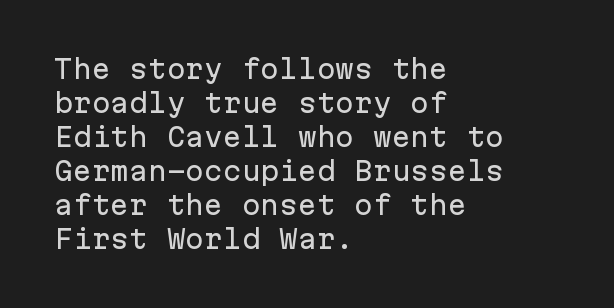
These lines were composed using upright roman letters. Line beginnings align vertically; line endings do not. Quick note: underline off. Nobody touched the tracking dial on this one. Leading matches the norm, producing a regular column.
